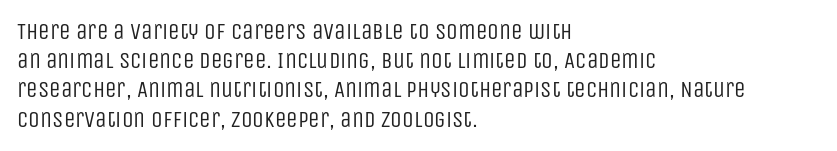
Q: Is the text bold? A: No.
Q: Is the text italic (slanted)? A: No, it is upright.
Q: Is the text underlined? A: No.
Q: How is the paragraph aligned? A: Left-aligned.
Q: Is the spacing between letters normal or unusually wide? A: Normal.
Q: Is the spacing between lines tight, normal or loose? A: Normal.
